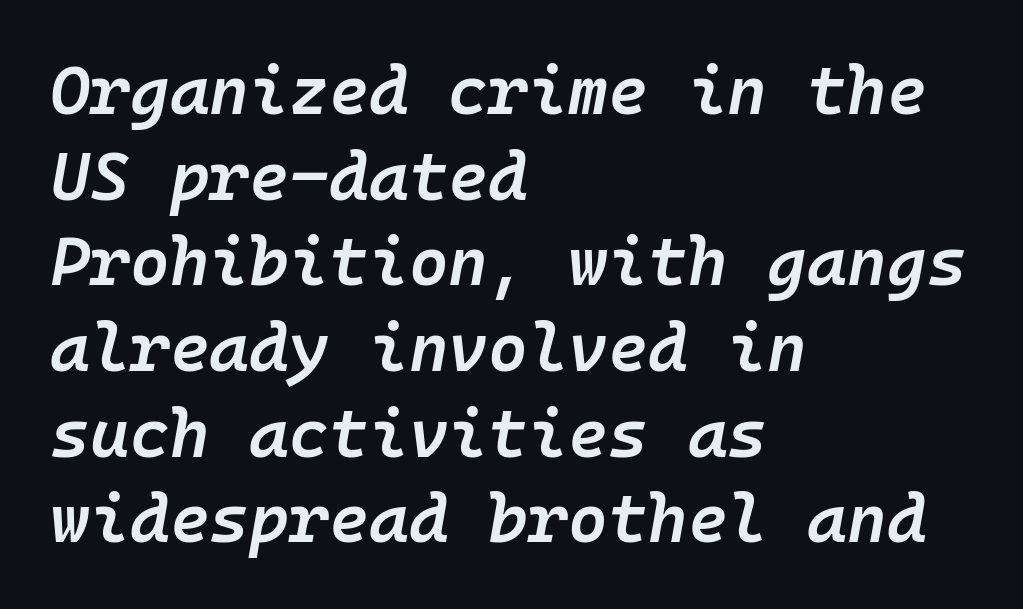
Q: Is the text bold? A: Semi-bold.
Q: Is the text italic (slanted)? A: Yes, it leans right by about 10 degrees.
Q: Is the text underlined? A: No.
Q: How is the paragraph aligned? A: Left-aligned.
Q: Is the spacing between letters normal or unusually wide? A: Normal.
Q: Is the spacing between lines tight, normal or loose? A: Normal.
Q: Width (condensed, normal, or wide)? A: Normal.
Q: Stroke contrast? A: Low.
Q: x-height? A: Medium.
Q: Monospaced? A: Yes.
